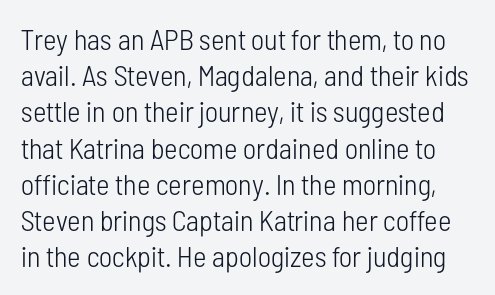
Q: Is the text bold? A: No.
Q: Is the text italic (slanted)? A: No, it is upright.
Q: Is the typeface a serif or a sans-serif typeface? A: Sans-serif.
Q: Is the text underlined? A: No.
Q: Is the spacing between letters normal or unusually wide? A: Normal.
Q: Is the spacing between lines tight, normal or loose? A: Normal.
Q: Width (condensed, normal, or wide)? A: Condensed.
Q: Stroke contrast? A: Low.
Q: x-height? A: Medium.
Q: Monospaced? A: No.
